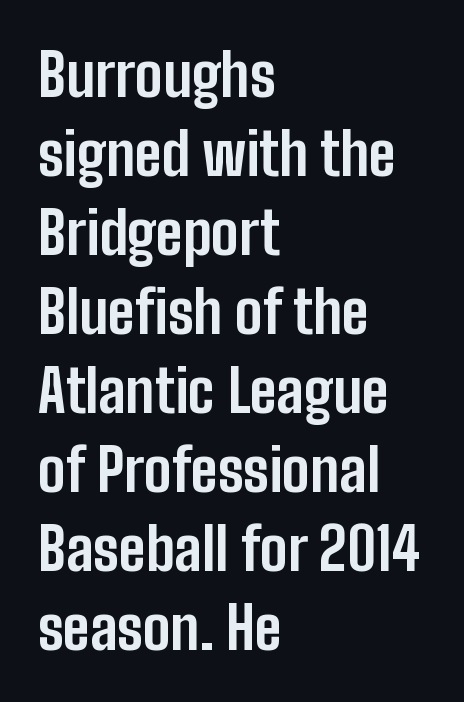
{"serif": "no", "italic": "no", "bold": "yes", "weight": "bold", "width": "condensed", "stroke_contrast": "low", "x_height": "medium", "monospaced": "no", "underline": "no", "align": "left", "line_spacing": "normal", "line_spacing_ratio": 1.34, "letter_spacing": "normal", "letter_spacing_em": 0.0, "glyph_px": 59}
